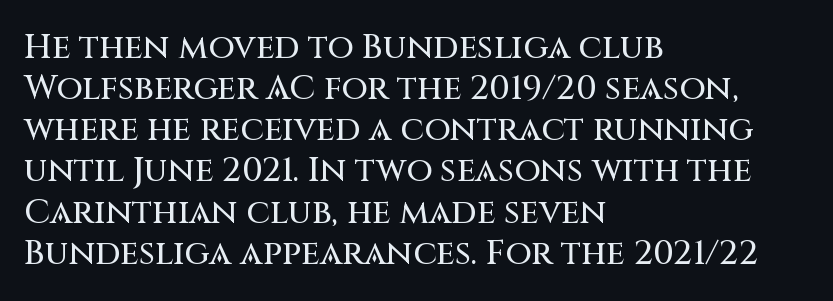
The image shows 34 px sans-serif type, upright; set left-aligned, line spacing 1.21x, normal letter spacing, not underlined; medium stroke contrast and a large x-height.
